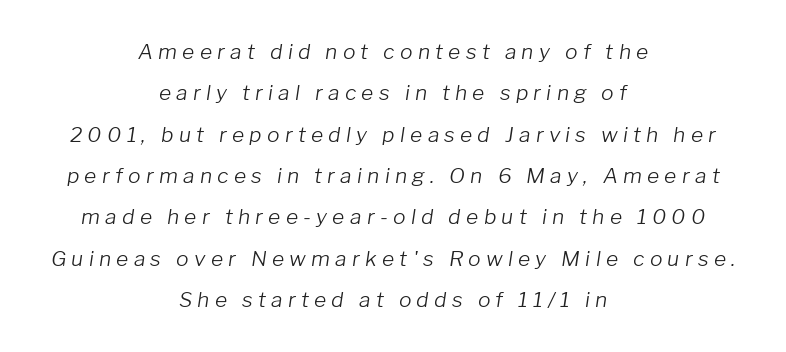
Q: Is the text bold? A: No.
Q: Is the text italic (slanted)? A: Yes, it leans right by about 8 degrees.
Q: Is the text underlined? A: No.
Q: How is the paragraph aligned? A: Centered.
Q: Is the spacing between letters normal or unusually wide? A: Unusually wide.
Q: Is the spacing between lines tight, normal or loose? A: Loose.
